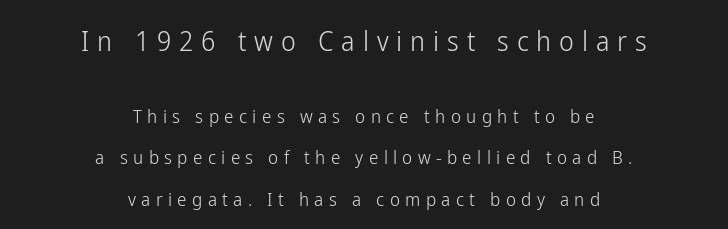
Q: Is the text bold? A: No.
Q: Is the text italic (slanted)? A: No, it is upright.
Q: Is the typeface a serif or a sans-serif typeface? A: Sans-serif.
Q: Is the text underlined? A: No.
Q: How is the paragraph aligned? A: Centered.
Q: Is the spacing between letters normal or unusually wide? A: Unusually wide.
Q: Is the spacing between lines tight, normal or loose? A: Loose.
Q: Which block of text is set in a larger size, the first (top) or the second (bottom)? A: The first (top) one.
Q: Width (condensed, normal, or wide)? A: Condensed.
Q: Stroke contrast? A: Low.
Q: x-height? A: Medium.
Q: Monospaced? A: No.
